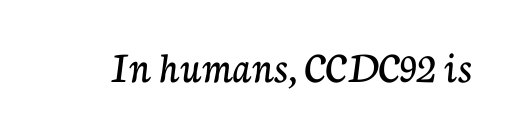
Underlining? Definitely not there. Does the type have serifs? Yes, each stem ends in a small foot. Each letter keeps its own natural width here, so spacing adapts to shape. You could call the tracking neutral — neither tight nor loose.
